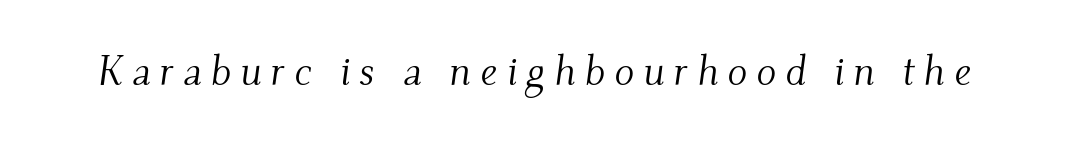
The image shows 41 px light serif type, italic (leaning right); set unusually wide letter spacing (+0.22 em), not underlined; medium stroke contrast and a small x-height.
